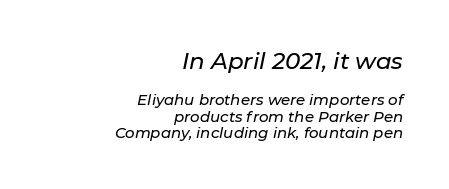
The letters in the upper block stand taller than those in the block below. Whoever set this chose condensed vertical rhythm over breathing room. The line texture is even and compact thanks to regular tracking. Check the space under the baseline: it is left empty. These lines are set flush right with a ragged left edge. Emphasis-style slanted type is in use.
